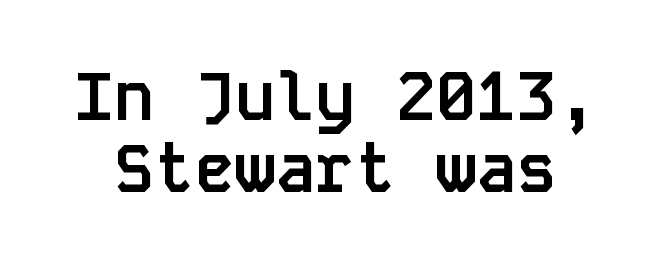
If you measured baseline to baseline, you'd find a short distance. The area under the type is left untouched. Stroke thickness is high; the sample reads as a true bold. A roman cut, with each character standing at attention.
